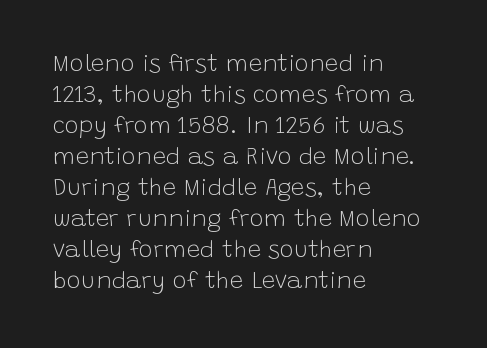
The image shows 24 px text type, upright; set left-aligned, normal line spacing (1.29x), normal letter spacing, not underlined.
